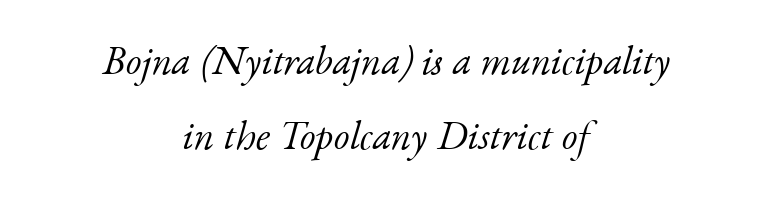
Q: Is the text bold? A: No.
Q: Is the text italic (slanted)? A: Yes, it leans right by about 17 degrees.
Q: Is the typeface a serif or a sans-serif typeface? A: Serif.
Q: Is the text underlined? A: No.
Q: How is the paragraph aligned? A: Centered.
Q: Is the spacing between letters normal or unusually wide? A: Normal.
Q: Width (condensed, normal, or wide)? A: Normal.
Q: Stroke contrast? A: Low.
Q: x-height? A: Small.
Q: Monospaced? A: No.
